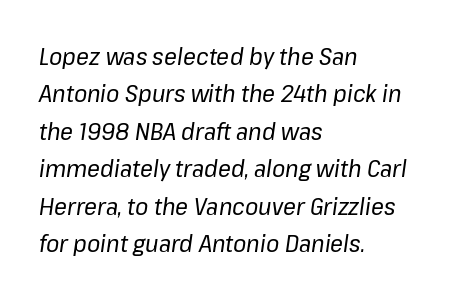
Casual observation: everything's shoved over to the left. Clear beneath every line of the passage. Compared with ordinary roman type, these characters are visibly tilted. You could call the tracking neutral — neither tight nor loose.
